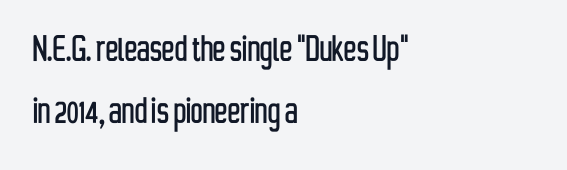
The image shows 42 px condensed sans-serif type, upright; set left-aligned, normal line spacing (1.48x), normal letter spacing, not underlined; low stroke contrast and a medium x-height.
